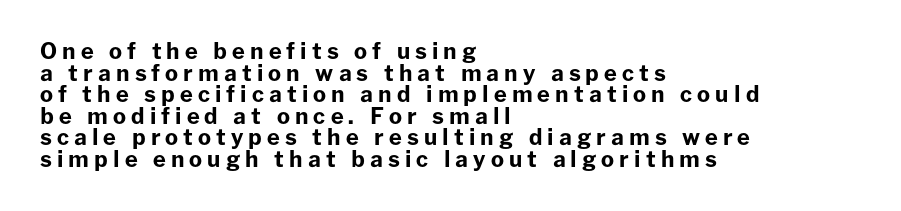
The image shows 22 px bold type, upright; set left-aligned, tight line spacing (0.98x), unusually wide letter spacing (+0.23 em), not underlined.
